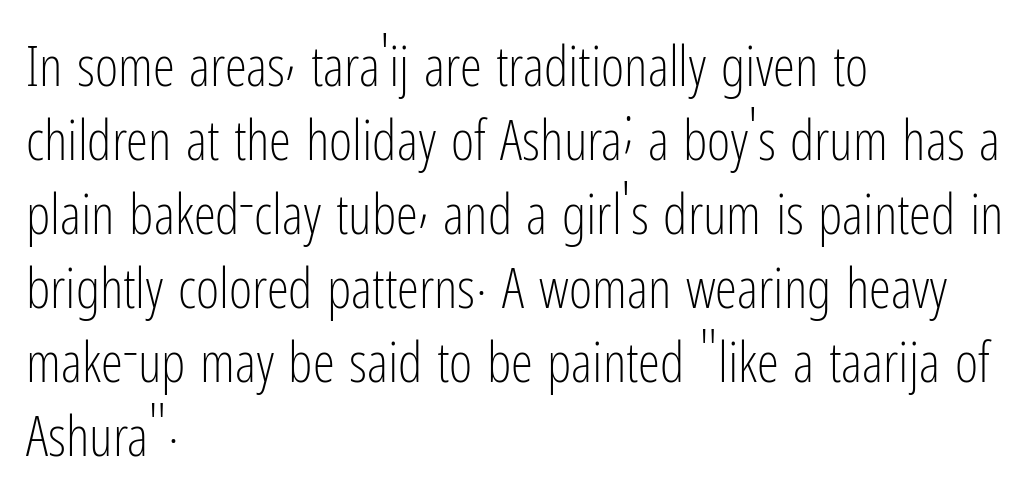
Q: Is the text bold? A: No.
Q: Is the text italic (slanted)? A: No, it is upright.
Q: Is the typeface a serif or a sans-serif typeface? A: Sans-serif.
Q: Is the text underlined? A: No.
Q: How is the paragraph aligned? A: Left-aligned.
Q: Is the spacing between letters normal or unusually wide? A: Normal.
Q: Is the spacing between lines tight, normal or loose? A: Normal.
Q: Width (condensed, normal, or wide)? A: Condensed.
Q: Stroke contrast? A: Low.
Q: x-height? A: Medium.
Q: Monospaced? A: No.
